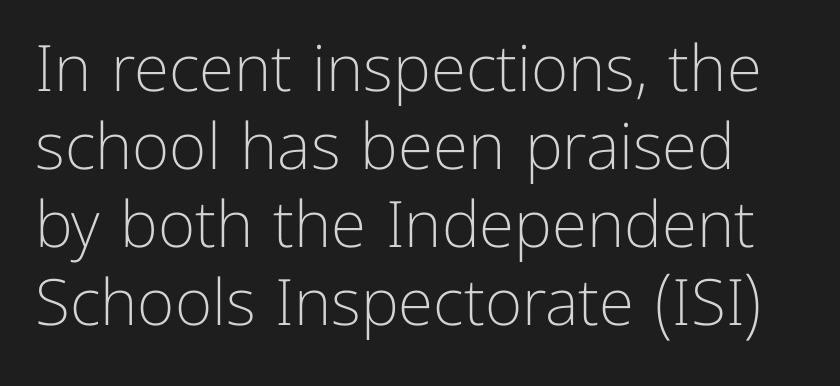
The image shows 64 px light sans-serif type, upright; set line spacing 1.22x, normal letter spacing, not underlined; low stroke contrast and a medium x-height.
